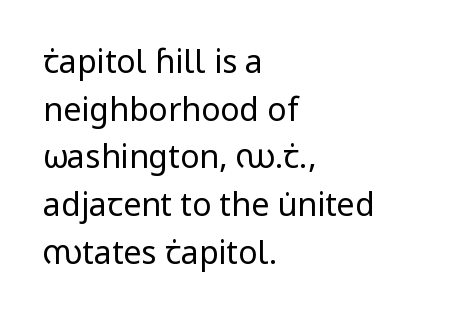
Font category for this specimen: sans-serif. Compared with a centered layout, this one pins lines to the left instead. On a weight scale, this lands at 450 or below. Descenders hang freely into open space.
